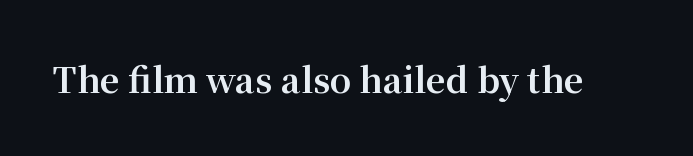
{"serif": "yes", "italic": "no", "bold": "yes", "weight": "bold", "width": "normal", "stroke_contrast": "medium", "x_height": "medium", "monospaced": "no", "underline": "no", "letter_spacing": "normal", "letter_spacing_em": 0.0, "glyph_px": 34}
